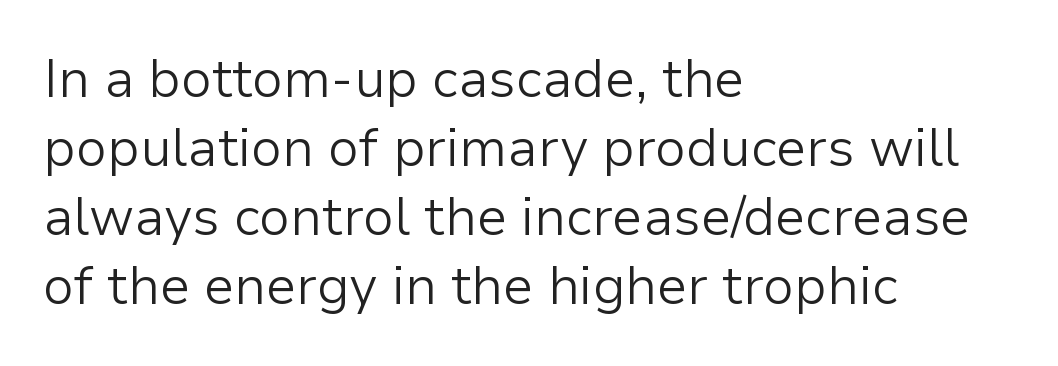
Q: Is the text bold? A: No.
Q: Is the text italic (slanted)? A: No, it is upright.
Q: Is the typeface a serif or a sans-serif typeface? A: Sans-serif.
Q: Is the text underlined? A: No.
Q: How is the paragraph aligned? A: Left-aligned.
Q: Is the spacing between letters normal or unusually wide? A: Normal.
Q: Is the spacing between lines tight, normal or loose? A: Normal.
Q: Width (condensed, normal, or wide)? A: Normal.
Q: Stroke contrast? A: Low.
Q: x-height? A: Medium.
Q: Monospaced? A: No.
